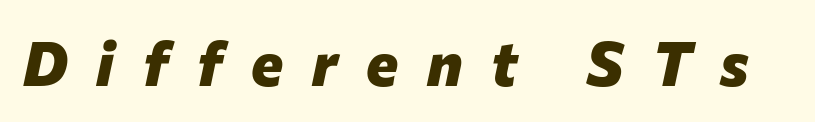
Q: Is the text bold? A: Yes.
Q: Is the text italic (slanted)? A: Yes, it leans right by about 12 degrees.
Q: Is the text underlined? A: No.
Q: Is the spacing between letters normal or unusually wide? A: Unusually wide.
Q: Width (condensed, normal, or wide)? A: Normal.
Q: Stroke contrast? A: Low.
Q: x-height? A: Medium.
Q: Monospaced? A: No.
